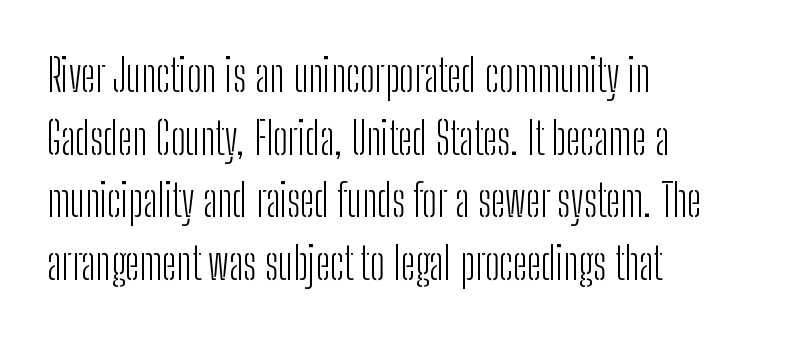
The image shows 45 px light, condensed sans-serif type, upright; set left-aligned, normal line spacing (1.39x), normal letter spacing, not underlined; low stroke contrast and a medium x-height.
